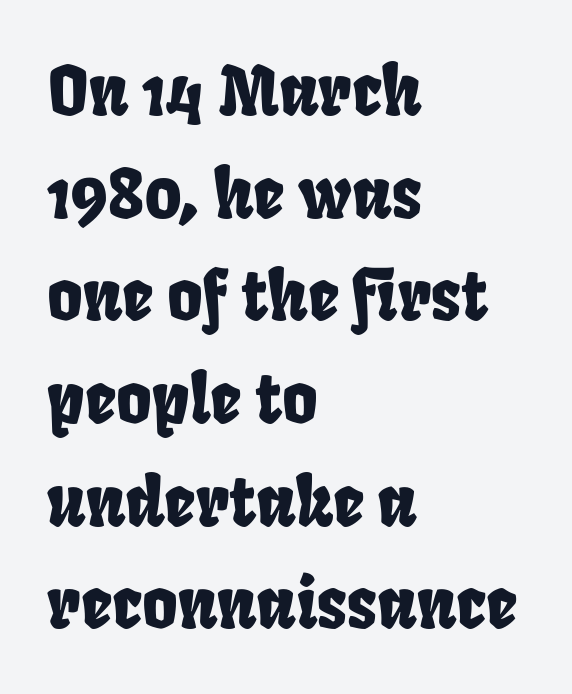
Q: Is the typeface a serif or a sans-serif typeface? A: Sans-serif.
Q: Is the text underlined? A: No.
Q: How is the paragraph aligned? A: Left-aligned.
Q: Is the spacing between letters normal or unusually wide? A: Normal.
Q: Is the spacing between lines tight, normal or loose? A: Normal.
Q: Width (condensed, normal, or wide)? A: Condensed.
Q: Stroke contrast? A: Low.
Q: x-height? A: Large.
Q: Monospaced? A: No.
